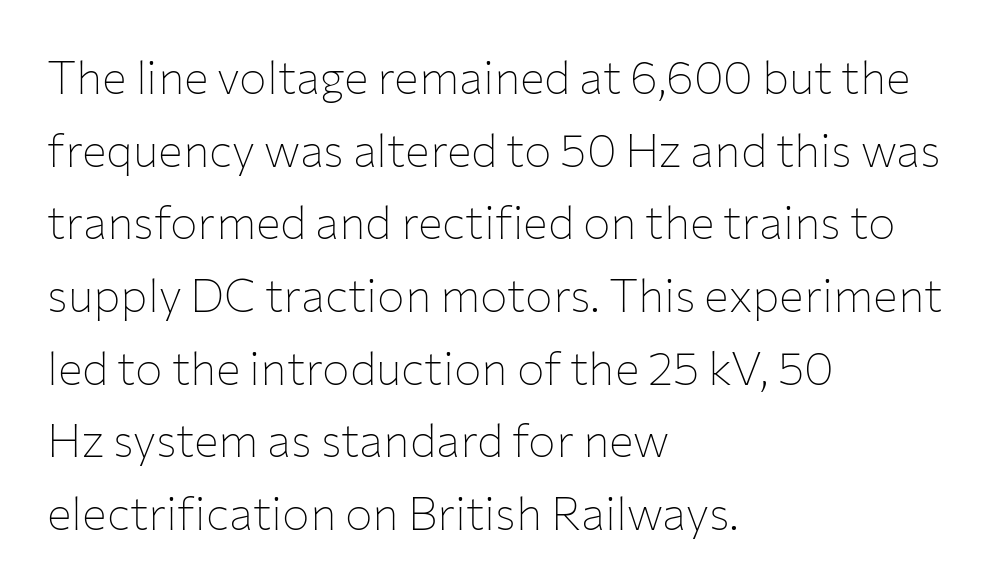
Q: Is the text bold? A: No.
Q: Is the text italic (slanted)? A: No, it is upright.
Q: Is the typeface a serif or a sans-serif typeface? A: Sans-serif.
Q: Is the text underlined? A: No.
Q: How is the paragraph aligned? A: Left-aligned.
Q: Is the spacing between letters normal or unusually wide? A: Normal.
Q: Is the spacing between lines tight, normal or loose? A: Normal.
Q: Width (condensed, normal, or wide)? A: Normal.
Q: Stroke contrast? A: Low.
Q: x-height? A: Medium.
Q: Monospaced? A: No.
